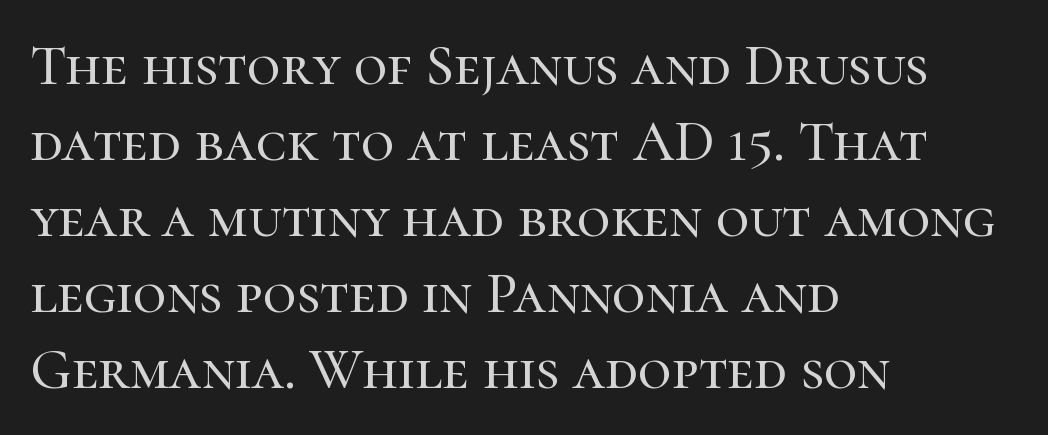
The ragged edge is on the right, which tells us the setting is flush left. Check the space under the baseline: it is left empty. The face used here is seriffed, in the tradition of book romans. Each new line begins a customary step beneath the previous one. Here the designer chose a conventional face with non-uniform glyph widths.
